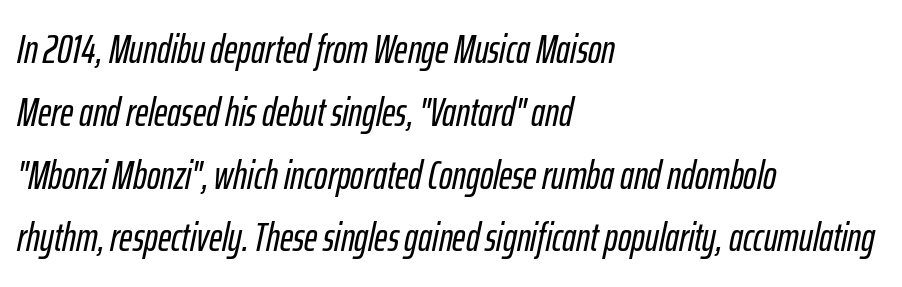
The image shows 40 px condensed type, italic (leaning right); set left-aligned, normal line spacing (1.57x), normal letter spacing, not underlined; low stroke contrast and a medium x-height.
